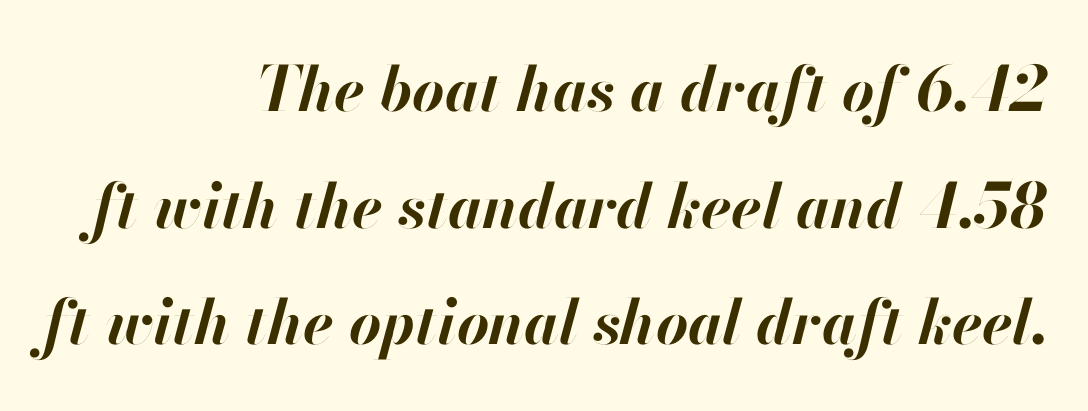
Q: Is the text bold? A: Yes.
Q: Is the text italic (slanted)? A: Yes, it leans right by about 13 degrees.
Q: Is the text underlined? A: No.
Q: How is the paragraph aligned? A: Right-aligned.
Q: Is the spacing between letters normal or unusually wide? A: Normal.
Q: Width (condensed, normal, or wide)? A: Normal.
Q: Stroke contrast? A: High.
Q: x-height? A: Small.
Q: Monospaced? A: No.
